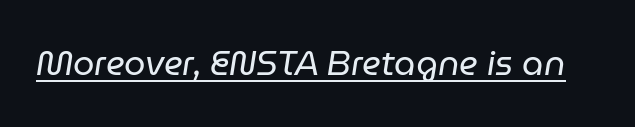
The image shows 34 px regular-weight type, italic (leaning right); set normal letter spacing, underlined; low stroke contrast and a medium x-height.
